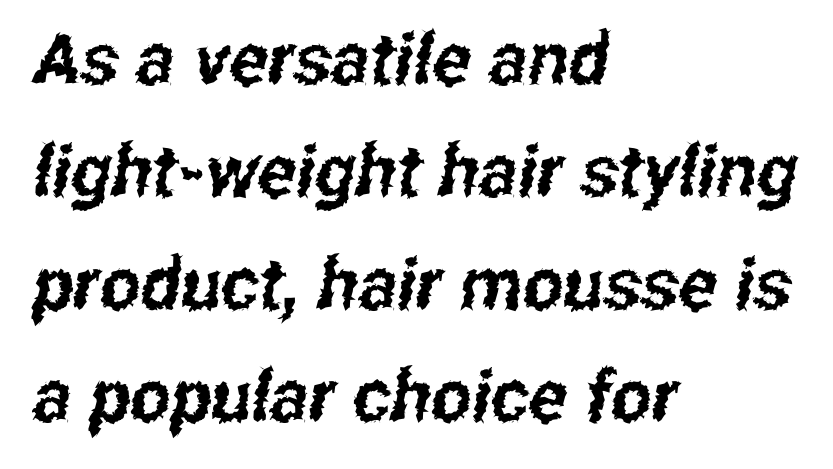
Letters rest on an invisible, unmarked baseline. The rendering uses natural spacing where letterforms have individual widths. Type style note: lacks serifs. Leading matches the norm, producing a regular column. This rendering leaves character spacing at its baseline value.
